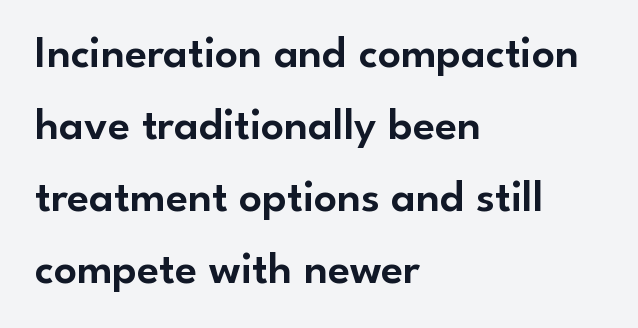
You could not count columns in this text — the font is proportionally spaced. Anything drawn beneath the words? Only blank space. The letters carry no serifs — their stems end cleanly without finishing strokes. If you drew a ruler down the left edge, every line would touch it.
